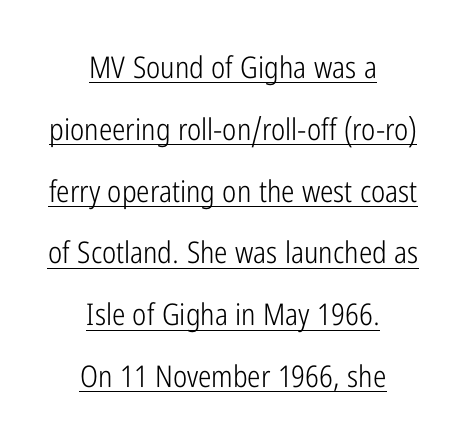
These lines are composed in type without serifs. The weight would be labelled regular, book, light, or lighter still. Leading: increased. The lettering stays uniformly vertical, giving the passage a roman look. The passage shown is typed in a proportional face where columns would drift.
